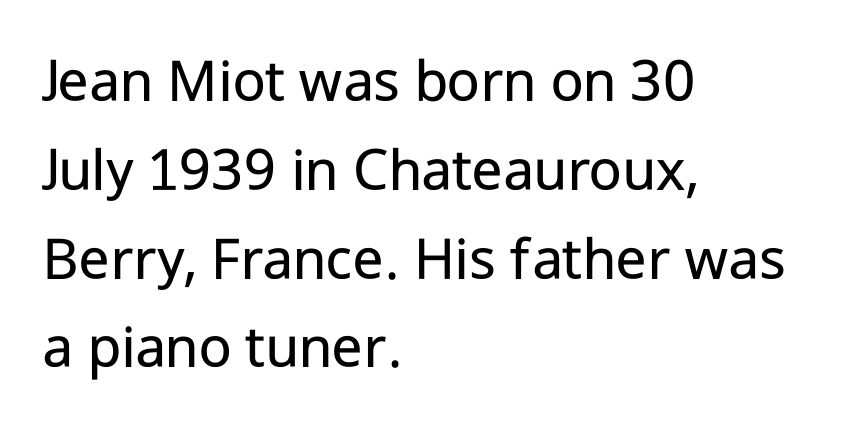
Q: Is the text bold? A: No.
Q: Is the text italic (slanted)? A: No, it is upright.
Q: Is the typeface a serif or a sans-serif typeface? A: Sans-serif.
Q: Is the text underlined? A: No.
Q: How is the paragraph aligned? A: Left-aligned.
Q: Is the spacing between letters normal or unusually wide? A: Normal.
Q: Is the spacing between lines tight, normal or loose? A: Normal.
Q: Width (condensed, normal, or wide)? A: Normal.
Q: Stroke contrast? A: Low.
Q: x-height? A: Medium.
Q: Monospaced? A: No.
